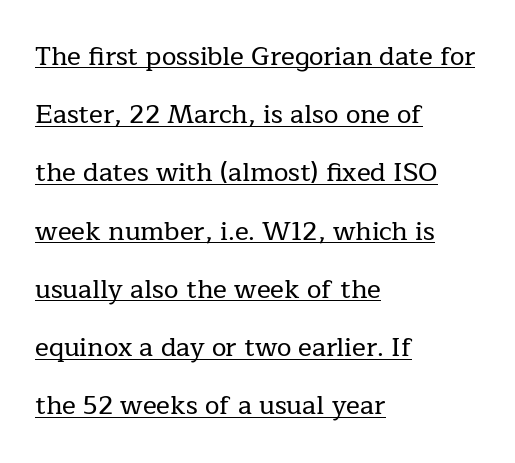
{"italic": "no", "underline": "yes", "align": "left", "line_spacing": "loose", "line_spacing_ratio": 2.24, "letter_spacing": "normal", "letter_spacing_em": 0.0, "glyph_px": 26}
